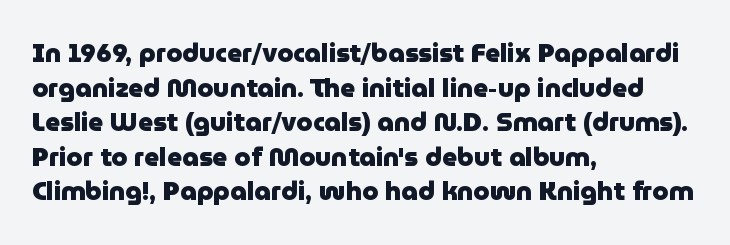
Q: Is the text bold? A: Yes.
Q: Is the text italic (slanted)? A: No, it is upright.
Q: Is the text underlined? A: No.
Q: How is the paragraph aligned? A: Left-aligned.
Q: Is the spacing between letters normal or unusually wide? A: Normal.
Q: Is the spacing between lines tight, normal or loose? A: Normal.
